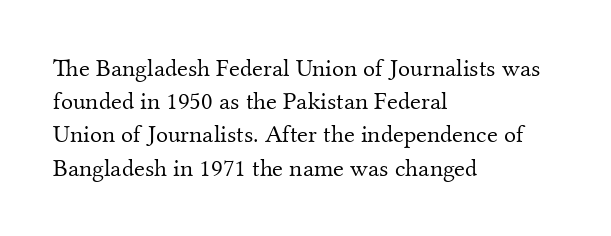
Q: Is the text bold? A: No.
Q: Is the text italic (slanted)? A: No, it is upright.
Q: Is the text underlined? A: No.
Q: How is the paragraph aligned? A: Left-aligned.
Q: Is the spacing between letters normal or unusually wide? A: Normal.
Q: Is the spacing between lines tight, normal or loose? A: Normal.
